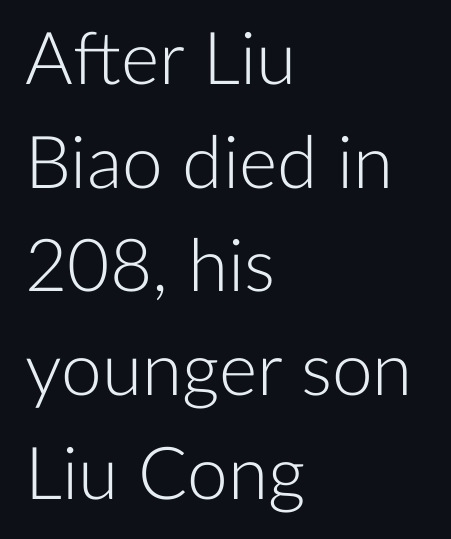
Unlike italic type, these characters show no tilt at all. This sample has the flowing, uneven cadence of proportional lettering. The letters look calm and open, with moderate or lighter stems. Interline gaps are of average width in this sample. Casual observation: everything's shoved over to the left. Nothing unusual about the tracking: characters are spaced as the font intends.
